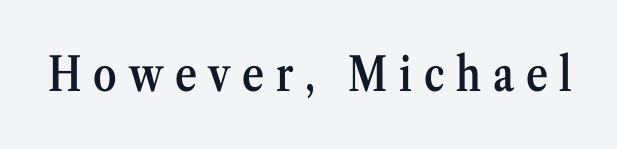
{"serif": "yes", "italic": "no", "bold": "semi", "weight": "semibold", "width": "condensed", "stroke_contrast": "medium", "x_height": "medium", "monospaced": "no", "underline": "no", "letter_spacing": "wide", "letter_spacing_em": 0.25, "glyph_px": 47}
